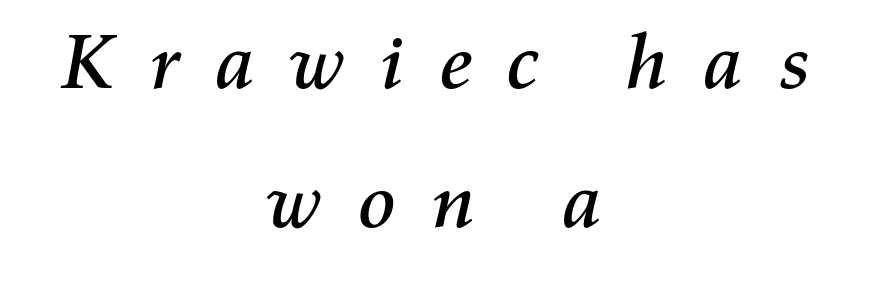
{"italic": "yes", "lean": "right", "slant_degrees": 11, "width": "normal", "stroke_contrast": "medium", "x_height": "medium", "monospaced": "no", "underline": "no", "align": "center", "line_spacing_ratio": 1.76, "letter_spacing": "wide", "letter_spacing_em": 0.4, "glyph_px": 79}
